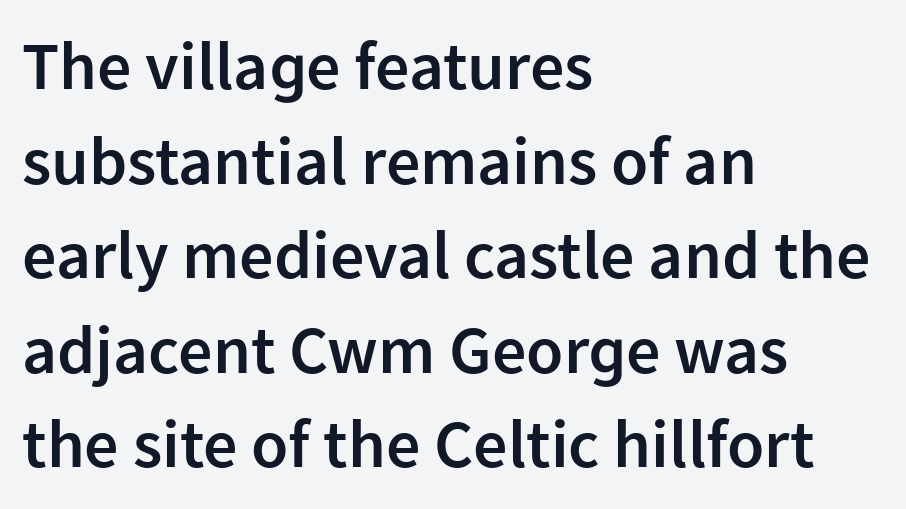
Q: Is the text bold? A: Semi-bold.
Q: Is the text italic (slanted)? A: No, it is upright.
Q: Is the typeface a serif or a sans-serif typeface? A: Sans-serif.
Q: Is the text underlined? A: No.
Q: How is the paragraph aligned? A: Left-aligned.
Q: Is the spacing between letters normal or unusually wide? A: Normal.
Q: Is the spacing between lines tight, normal or loose? A: Normal.
Q: Width (condensed, normal, or wide)? A: Normal.
Q: Stroke contrast? A: Low.
Q: x-height? A: Medium.
Q: Monospaced? A: No.
